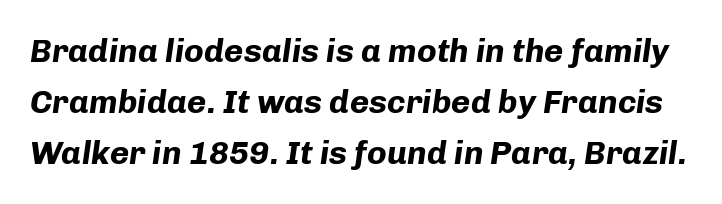
Q: Is the text bold? A: Yes.
Q: Is the text italic (slanted)? A: Yes, it leans right by about 8 degrees.
Q: Is the text underlined? A: No.
Q: Is the spacing between letters normal or unusually wide? A: Normal.
Q: Is the spacing between lines tight, normal or loose? A: Normal.
Q: Width (condensed, normal, or wide)? A: Normal.
Q: Stroke contrast? A: Low.
Q: x-height? A: Medium.
Q: Monospaced? A: No.
